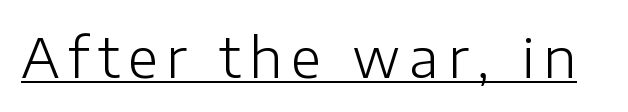
Q: Is the text bold? A: No.
Q: Is the text italic (slanted)? A: No, it is upright.
Q: Is the typeface a serif or a sans-serif typeface? A: Sans-serif.
Q: Is the text underlined? A: Yes.
Q: Width (condensed, normal, or wide)? A: Normal.
Q: Stroke contrast? A: Low.
Q: x-height? A: Medium.
Q: Monospaced? A: No.
